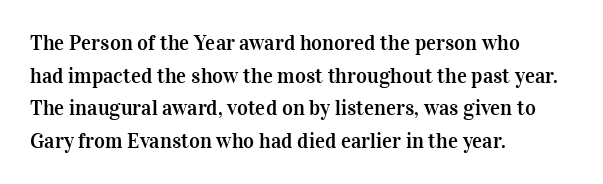
{"italic": "no", "underline": "no", "align": "left", "line_spacing": "normal", "line_spacing_ratio": 1.55, "letter_spacing": "normal", "letter_spacing_em": 0.0, "glyph_px": 21}
